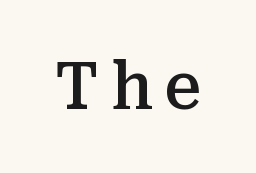
Rule under the text: the space is simply empty. This sample has the flowing, uneven cadence of proportional lettering. Typographic density is moderately raised because the face is semibold. The rendering shows small feet on the letterforms — a serif design. Vertical strokes here are truly vertical.
